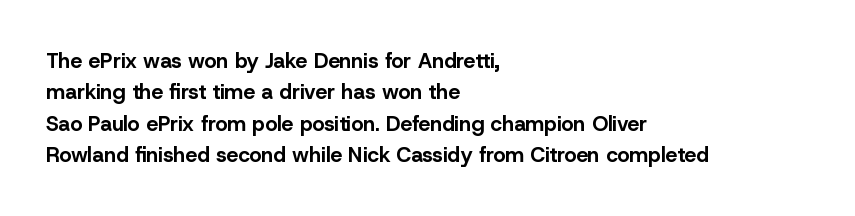
Set as a true bold cut, around the 700 mark. You can tell it's not italic because the verticals are truly vertical. Horizontally, the lines are justified to the leading edge only. Evenly set lines give the paragraph a standard silhouette. Just letters on the line, the space beneath them empty. Compared with typical body copy, the letter spacing here is the same.
